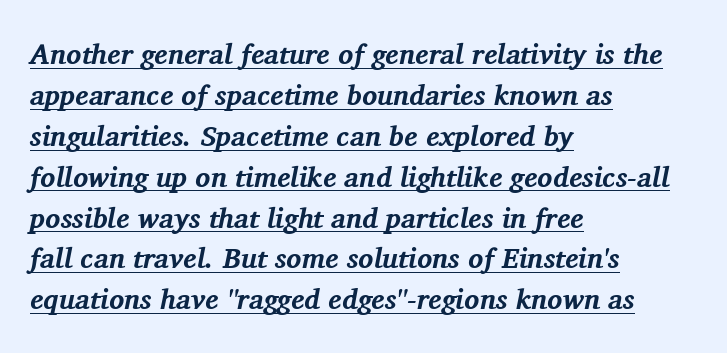
The image shows 28 px bold serif type, italic (leaning right); set left-aligned, normal line spacing (1.46x), normal letter spacing, underlined; medium stroke contrast and a medium x-height.
